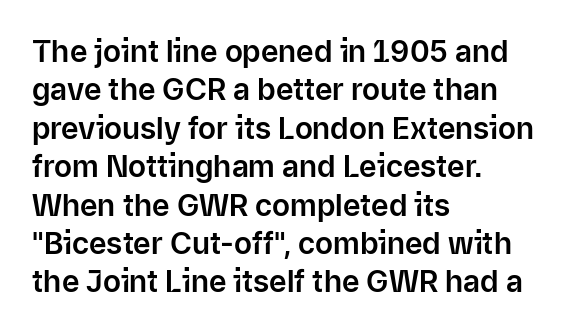
Q: Is the text italic (slanted)? A: No, it is upright.
Q: Is the typeface a serif or a sans-serif typeface? A: Sans-serif.
Q: Is the text underlined? A: No.
Q: How is the paragraph aligned? A: Left-aligned.
Q: Is the spacing between letters normal or unusually wide? A: Normal.
Q: Is the spacing between lines tight, normal or loose? A: Normal.
Q: Width (condensed, normal, or wide)? A: Normal.
Q: Stroke contrast? A: Low.
Q: x-height? A: Medium.
Q: Monospaced? A: No.
